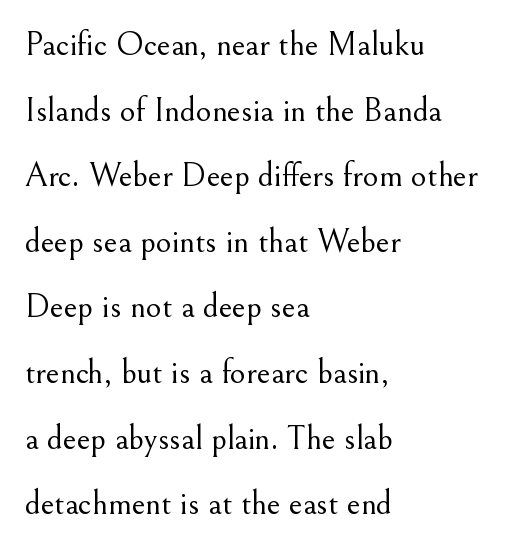
The typeface chosen for these lines features serifs. Default kerning and tracking; the words read as compact shapes. Caption: multi-line text, flush left, ragged right. A great deal of white space separates one row of letters from the next. Anything drawn beneath the words? Only blank space.
